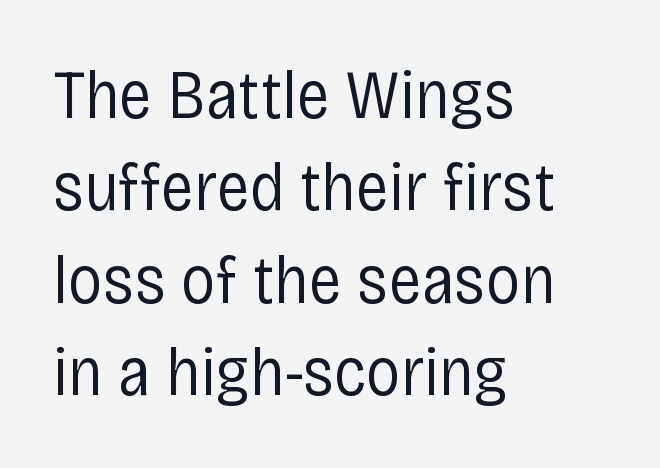
The lines in this sample share a left origin and differ only in where they stop. Varying glyph widths throughout — classic text-font behaviour. Type style note: lacks serifs. The foot of each line stays bare and open. Bold? No — there's no thickening of the strokes.
